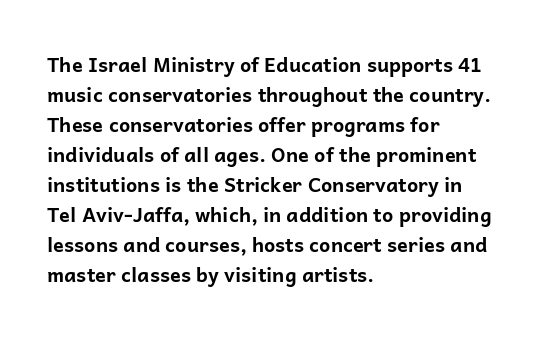
{"italic": "no", "bold": "yes", "underline": "no", "align": "left", "line_spacing": "normal", "line_spacing_ratio": 1.5, "letter_spacing": "normal", "letter_spacing_em": 0.0, "glyph_px": 20}
